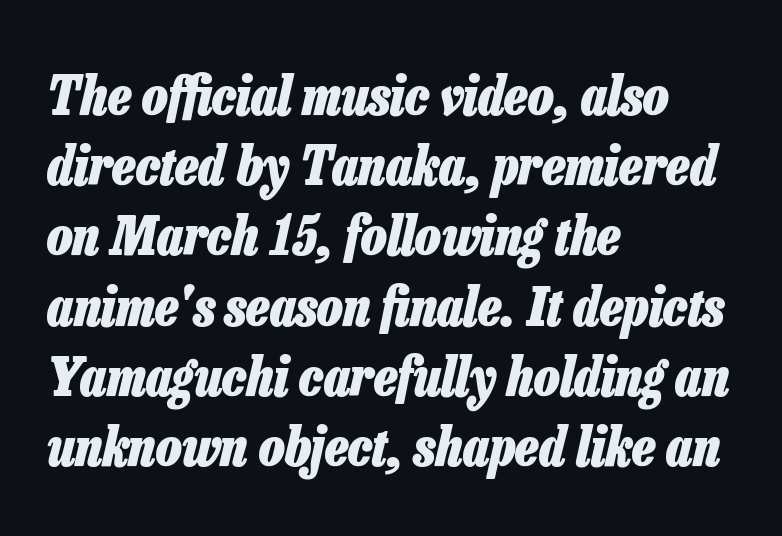
Compared with an ordinary text face, these strokes are far heavier — a full bold. These lines stack with their left ends in a neat column. What stands out about the letter spacing? Nothing — it is the standard amount. Would a proofreader flag this as italicized? Yes.
